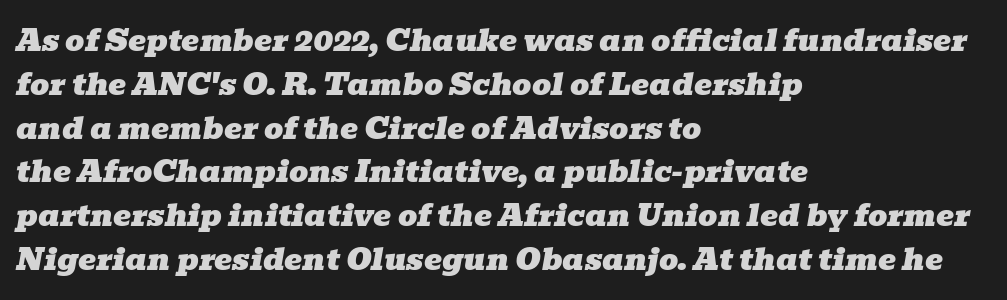
{"serif": "yes", "italic": "yes", "lean": "right", "slant_degrees": 10, "width": "wide", "stroke_contrast": "low", "x_height": "medium", "monospaced": "no", "underline": "no", "align": "left", "line_spacing": "normal", "line_spacing_ratio": 1.46, "letter_spacing": "normal", "letter_spacing_em": 0.0, "glyph_px": 30}
